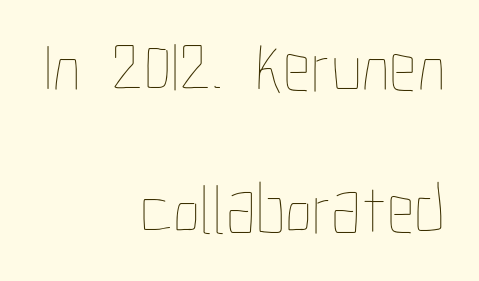
{"italic": "no", "bold": "no", "weight": "thin", "width": "condensed", "stroke_contrast": "low", "x_height": "medium", "monospaced": "no", "underline": "no", "align": "right", "line_spacing": "loose", "line_spacing_ratio": 2.03, "letter_spacing": "normal", "letter_spacing_em": 0.0, "glyph_px": 70}
